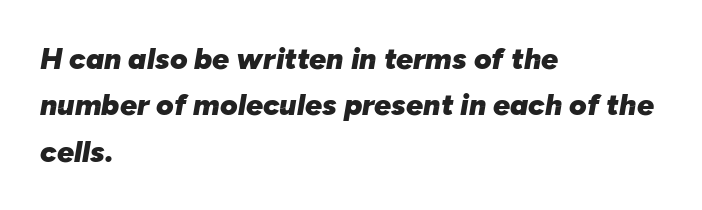
{"italic": "yes", "lean": "right", "slant_degrees": 10, "bold": "yes", "weight": "heavy", "width": "normal", "stroke_contrast": "low", "x_height": "medium", "monospaced": "no", "underline": "no", "align": "left", "line_spacing": "normal", "line_spacing_ratio": 1.55, "letter_spacing": "normal", "letter_spacing_em": 0.0, "glyph_px": 30}
